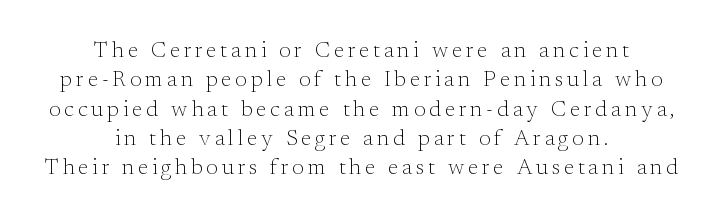
{"italic": "no", "bold": "no", "underline": "no", "align": "center", "line_spacing": "normal", "line_spacing_ratio": 1.33, "glyph_px": 22}
